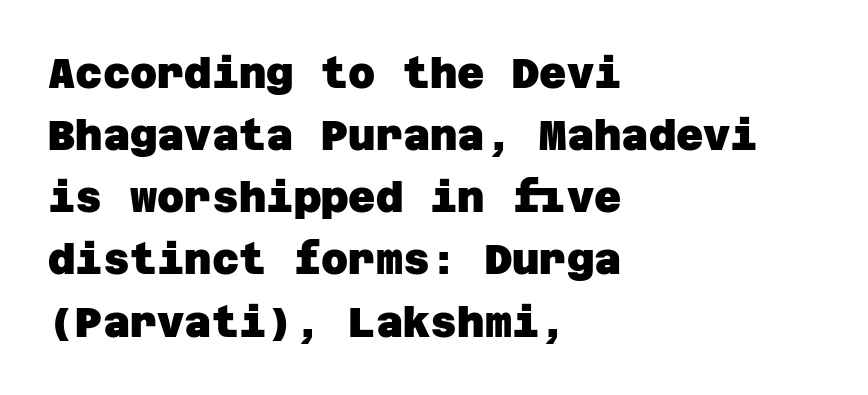
{"serif": "no", "bold": "yes", "weight": "heavy", "width": "normal", "stroke_contrast": "low", "x_height": "large", "underline": "no", "align": "left", "line_spacing": "normal", "line_spacing_ratio": 1.48, "letter_spacing": "normal", "letter_spacing_em": 0.0, "glyph_px": 42}
